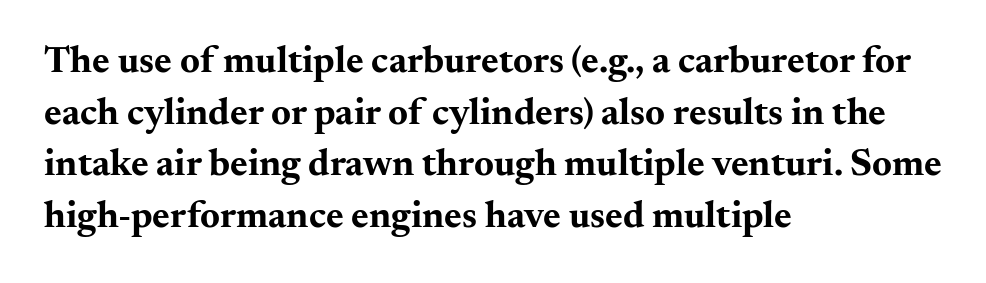
{"serif": "yes", "italic": "no", "bold": "yes", "weight": "bold", "width": "wide", "stroke_contrast": "medium", "x_height": "small", "monospaced": "no", "underline": "no", "align": "left", "line_spacing": "normal", "line_spacing_ratio": 1.36, "letter_spacing": "normal", "letter_spacing_em": 0.0, "glyph_px": 38}
